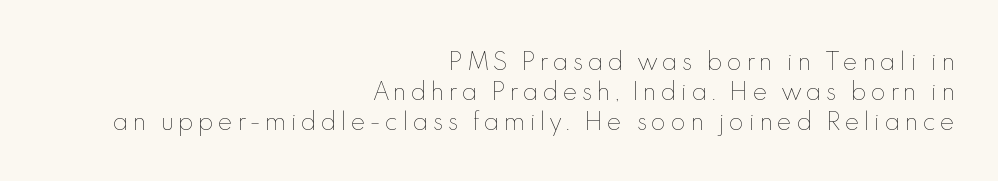
The leading is moderate, giving the passage an even texture. The area under the type is left untouched. The font sits on the lighter half of the weight spectrum, regular included. Each word looks stretched out because of the extra space between its letters.
